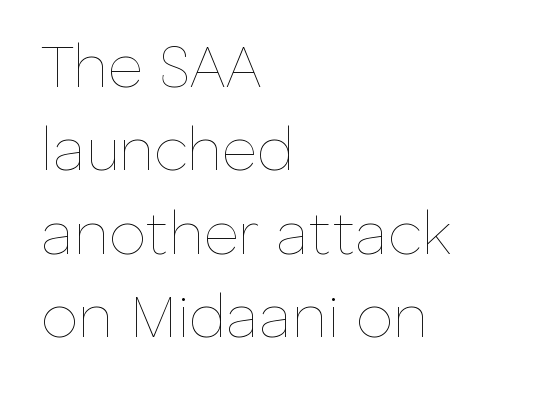
The passage shown is not bold in any degree. Typeset ragged right — the left edge is the straight one. Only glyphs here, with clear space below each row. This sample uses an upright cut, with every glyph sitting square on the baseline. Spacing verdict: proportional, widths tailored to each character. Leading: standard.
